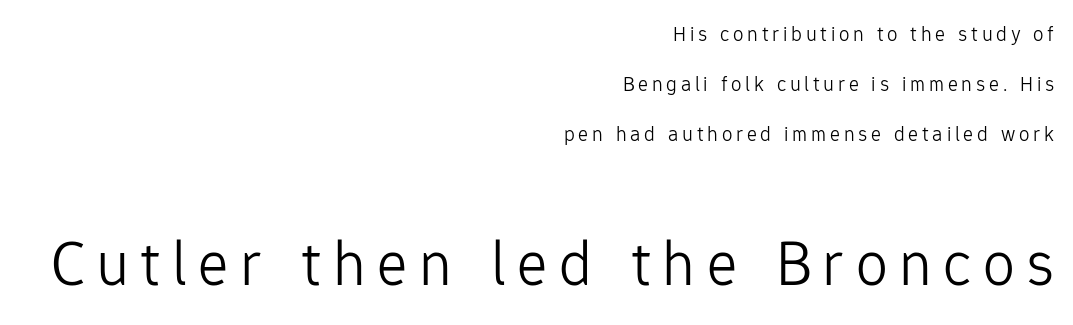
The passage shown is typed in a proportional face where columns would drift. The face used here is a sans, in the tradition of grotesques and geometrics. Nobody drew a line under any word here. Widely set lines give the paragraph a tall, airy silhouette. The composition opens small and finishes big. The lettering stays uniformly vertical, giving the passage a roman look.
